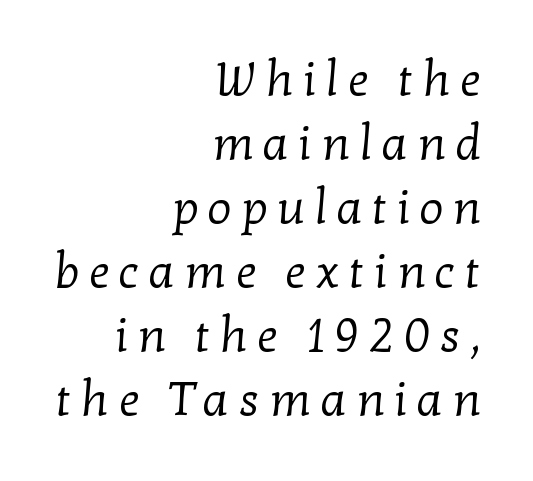
Q: Is the text bold? A: No.
Q: Is the typeface a serif or a sans-serif typeface? A: Serif.
Q: Is the text underlined? A: No.
Q: How is the paragraph aligned? A: Right-aligned.
Q: Is the spacing between letters normal or unusually wide? A: Unusually wide.
Q: Is the spacing between lines tight, normal or loose? A: Normal.
Q: Width (condensed, normal, or wide)? A: Normal.
Q: Stroke contrast? A: Low.
Q: x-height? A: Medium.
Q: Monospaced? A: No.
